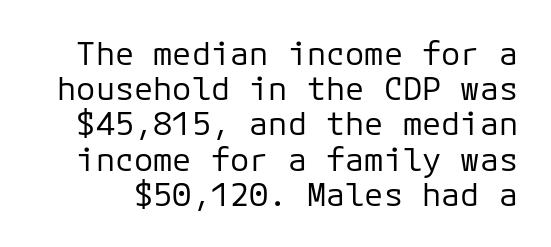
{"serif": "no", "italic": "no", "bold": "no", "weight": "regular", "width": "normal", "stroke_contrast": "low", "x_height": "medium", "monospaced": "yes", "underline": "no", "line_spacing": "tight", "line_spacing_ratio": 1.1, "letter_spacing": "normal", "letter_spacing_em": 0.0, "glyph_px": 32}
